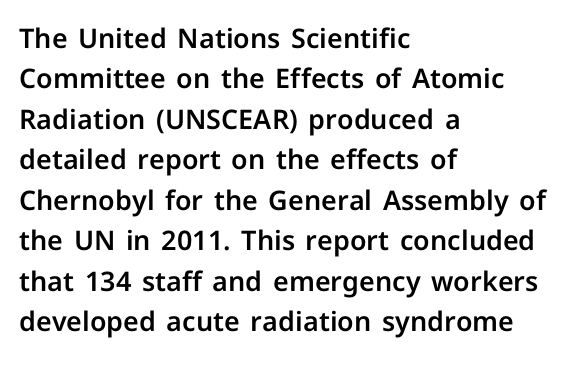
The image shows 27 px text type, upright; set left-aligned, normal line spacing (1.5x), normal letter spacing, not underlined.
